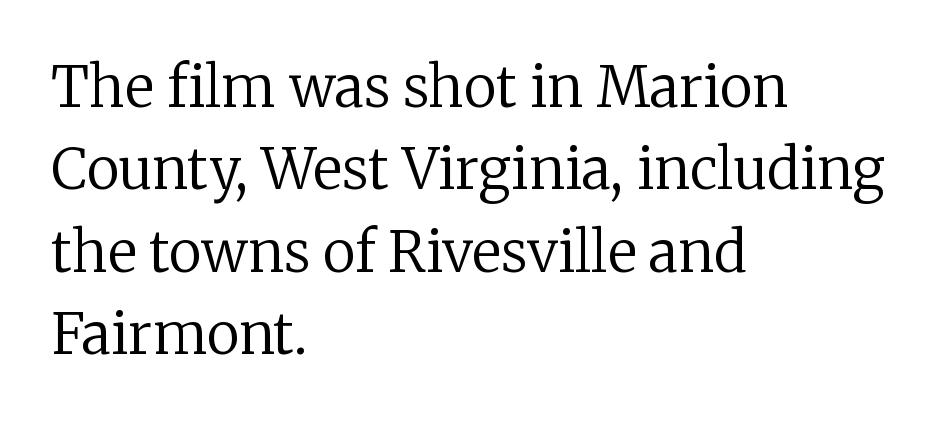
The image shows 56 px regular-weight serif type, upright; set left-aligned, normal line spacing (1.47x), normal letter spacing, not underlined; low stroke contrast and a medium x-height.
